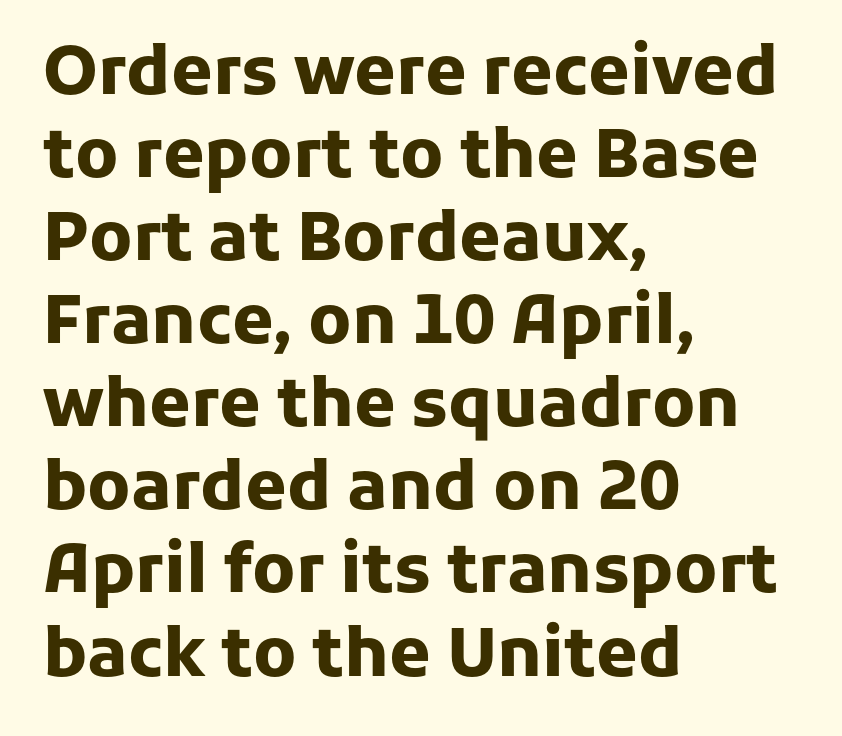
Nobody drew a line under any word here. The type is set solid horizontally, with unmodified tracking. The rendering uses natural spacing where letterforms have individual widths. Its strokes are broad and dark, the hallmark of bold type. These lines are composed in type without serifs. The compositor pushed each line to the left boundary.
